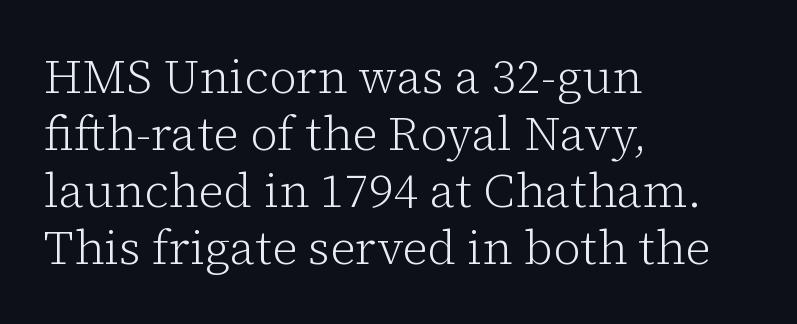
Q: Is the text bold? A: No.
Q: Is the text italic (slanted)? A: No, it is upright.
Q: Is the typeface a serif or a sans-serif typeface? A: Serif.
Q: Is the text underlined? A: No.
Q: How is the paragraph aligned? A: Left-aligned.
Q: Is the spacing between letters normal or unusually wide? A: Normal.
Q: Width (condensed, normal, or wide)? A: Normal.
Q: Stroke contrast? A: Low.
Q: x-height? A: Medium.
Q: Monospaced? A: No.
